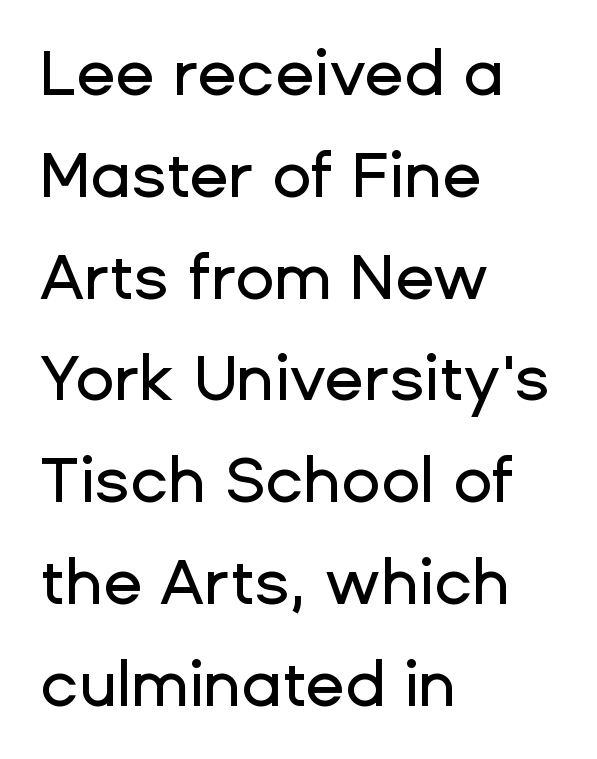
{"serif": "no", "italic": "no", "width": "normal", "stroke_contrast": "low", "x_height": "medium", "monospaced": "no", "underline": "no", "align": "left", "line_spacing": "normal", "line_spacing_ratio": 1.59, "letter_spacing": "normal", "letter_spacing_em": 0.0, "glyph_px": 64}
